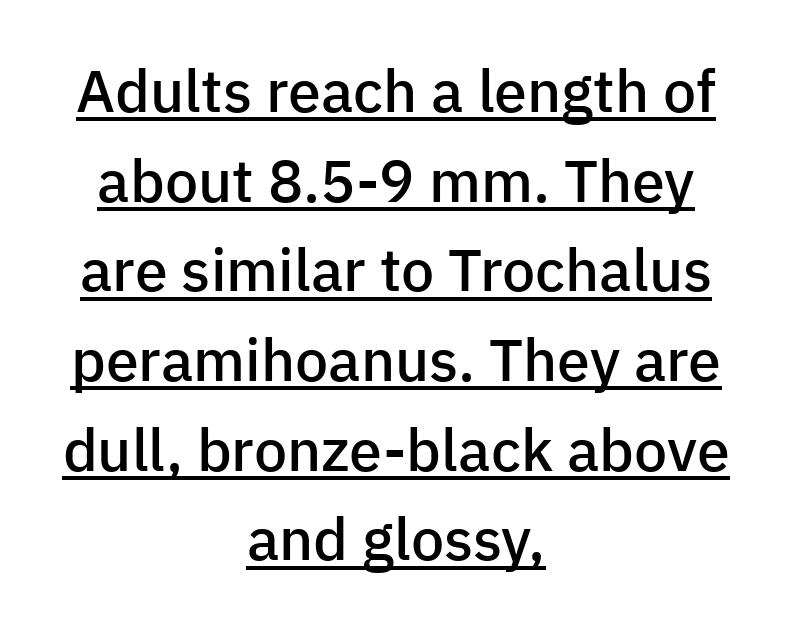
If you measured baseline to baseline, you'd find a middling distance. Reading down the block, each line starts at a different indent, mirrored at its end. The typography opts for an upright posture over an oblique one. Proportional: the letters do not fall into vertical columns.
